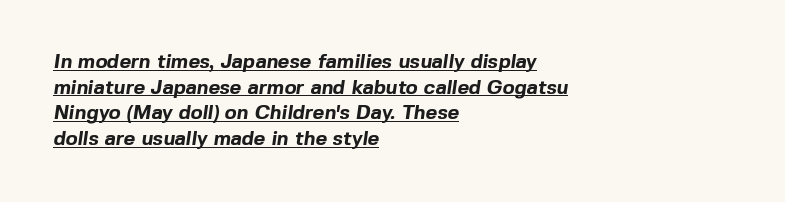
These lines keep a tight, regular rhythm from letter to letter. A baseline rule has been typeset under these characters. If you measured baseline to baseline, you'd find a middling distance. Thick stems and heavy bowls — unmistakably bold.
